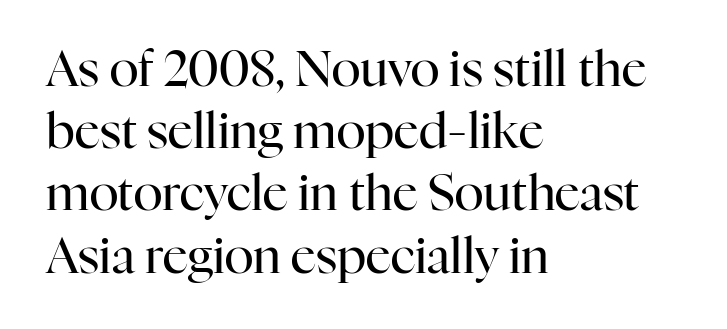
The image shows 49 px regular-weight serif type, upright; set left-aligned, normal line spacing (1.27x), normal letter spacing, not underlined; high stroke contrast and a medium x-height.
